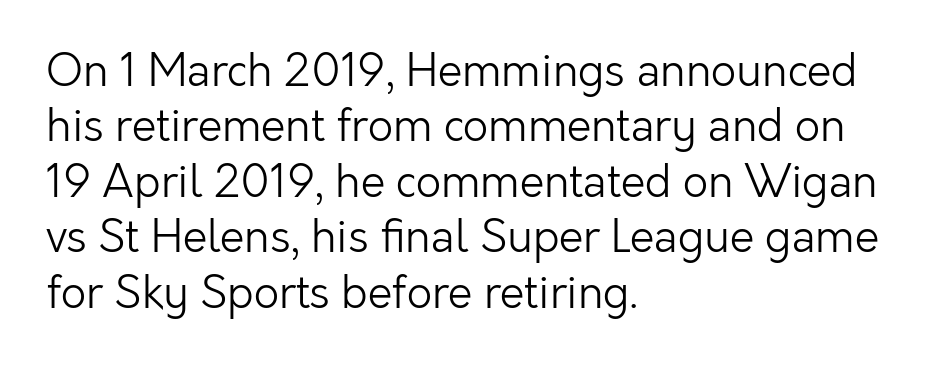
{"serif": "no", "italic": "no", "bold": "no", "weight": "light", "width": "normal", "stroke_contrast": "low", "x_height": "medium", "monospaced": "no", "underline": "no", "align": "left", "line_spacing": "normal", "line_spacing_ratio": 1.26, "letter_spacing": "normal", "letter_spacing_em": 0.0, "glyph_px": 44}
